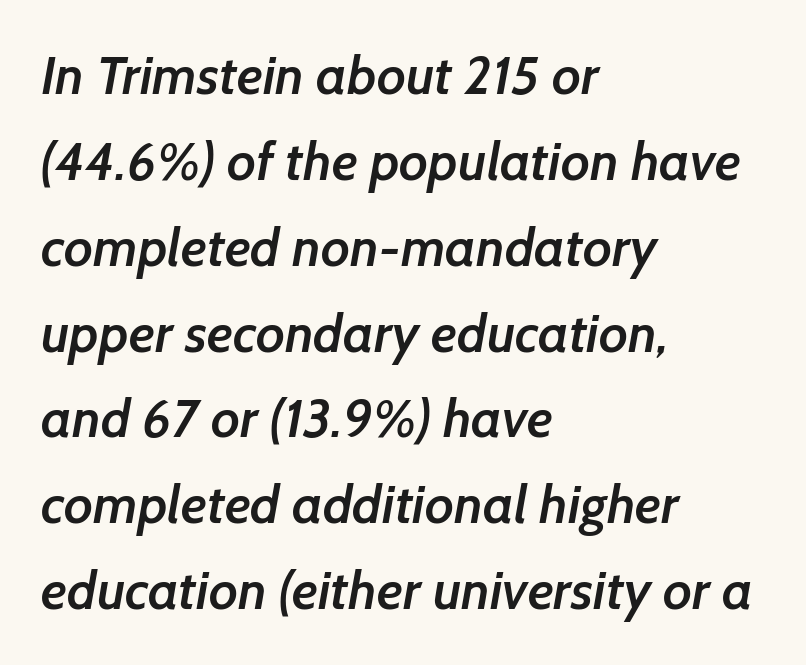
The image shows 54 px semibold sans-serif type; set left-aligned, normal line spacing (1.59x), normal letter spacing, not underlined; low stroke contrast and a medium x-height.
